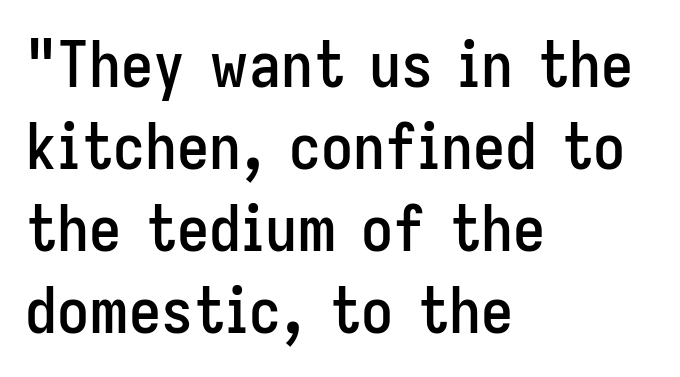
Q: Is the text italic (slanted)? A: No, it is upright.
Q: Is the typeface a serif or a sans-serif typeface? A: Sans-serif.
Q: Is the text underlined? A: No.
Q: How is the paragraph aligned? A: Left-aligned.
Q: Is the spacing between letters normal or unusually wide? A: Normal.
Q: Is the spacing between lines tight, normal or loose? A: Normal.
Q: Width (condensed, normal, or wide)? A: Condensed.
Q: Stroke contrast? A: Low.
Q: x-height? A: Medium.
Q: Monospaced? A: No.
